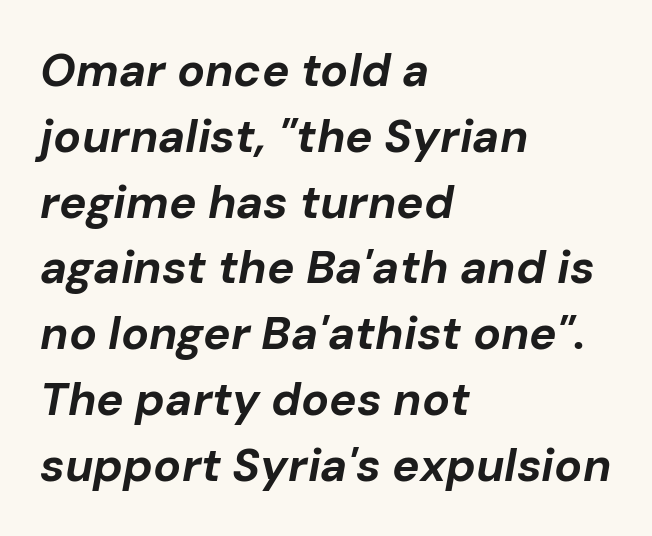
{"italic": "yes", "lean": "right", "slant_degrees": 10, "bold": "yes", "weight": "bold", "width": "normal", "stroke_contrast": "low", "x_height": "medium", "monospaced": "no", "underline": "no", "align": "left", "line_spacing": "normal", "line_spacing_ratio": 1.43, "letter_spacing": "normal", "letter_spacing_em": 0.0, "glyph_px": 46}
